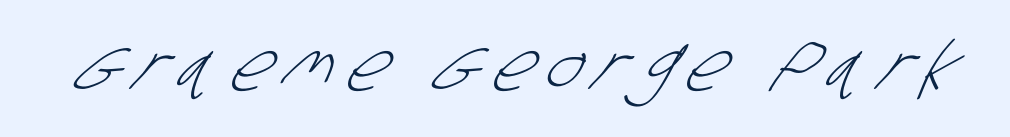
{"serif": "no", "bold": "no", "weight": "light", "width": "condensed", "stroke_contrast": "low", "x_height": "large", "monospaced": "no", "underline": "no", "letter_spacing": "wide", "letter_spacing_em": 0.21, "glyph_px": 68}
